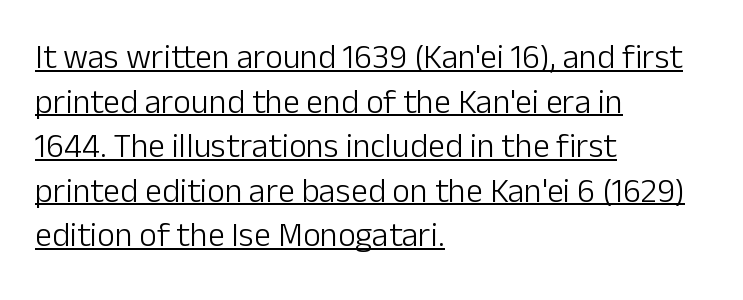
The image shows 34 px light sans-serif type, upright; set left-aligned, normal line spacing (1.31x), normal letter spacing, underlined; low stroke contrast and a medium x-height.
